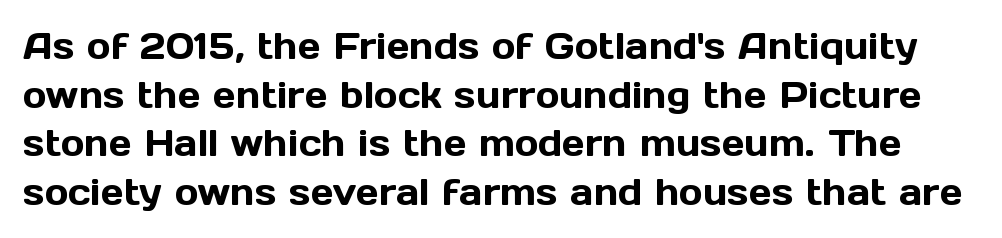
The image shows 36 px sans-serif type, upright; set normal line spacing (1.35x), normal letter spacing, not underlined; a medium x-height.
